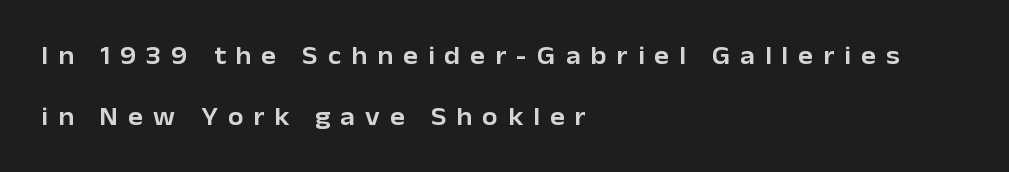
The image shows 25 px text type, upright; set left-aligned, loose line spacing (2.45x), unusually wide letter spacing (+0.4 em), not underlined.
